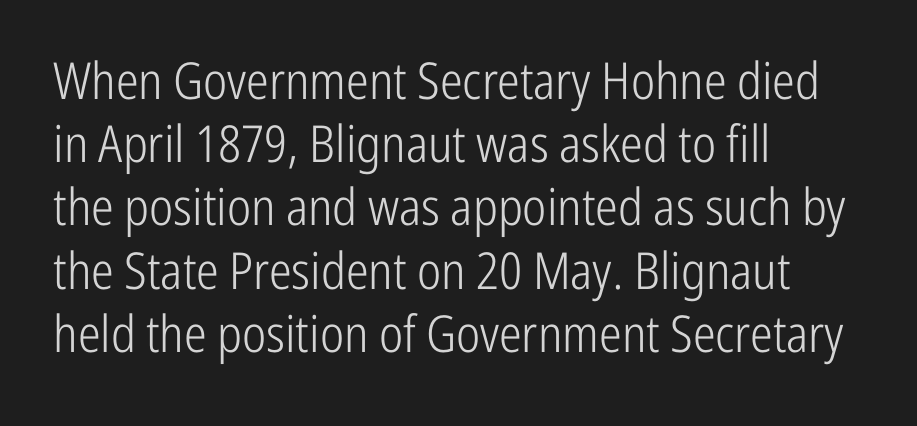
The specimen omits any rule beneath the text block's lines. Quick note: not italic, upright. Ink coverage per letter is moderate at most. Varying glyph widths throughout — classic text-font behaviour. Words appear dense and cohesive because spacing is normal.
